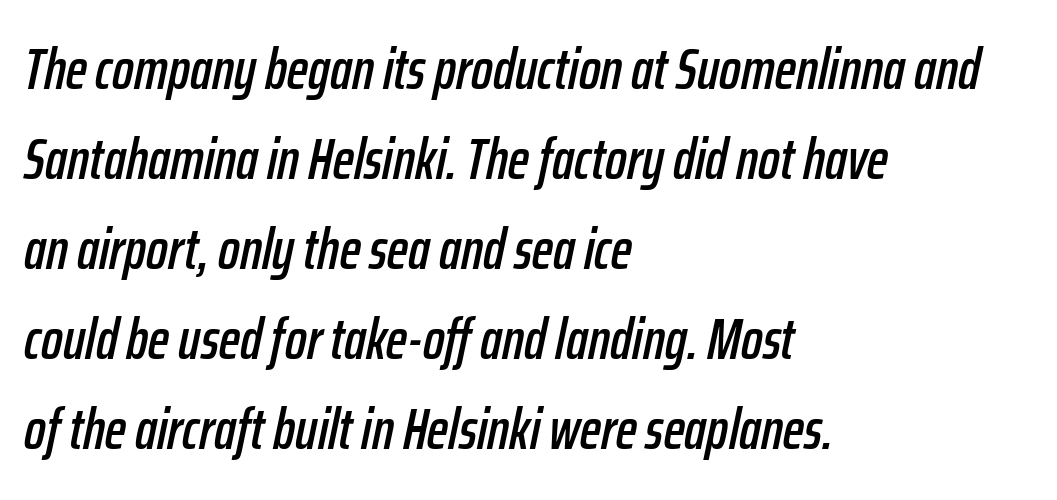
{"italic": "yes", "lean": "right", "slant_degrees": 12, "width": "condensed", "stroke_contrast": "low", "x_height": "medium", "monospaced": "no", "underline": "no", "align": "left", "line_spacing": "normal", "line_spacing_ratio": 1.58, "letter_spacing": "normal", "letter_spacing_em": 0.0, "glyph_px": 57}
